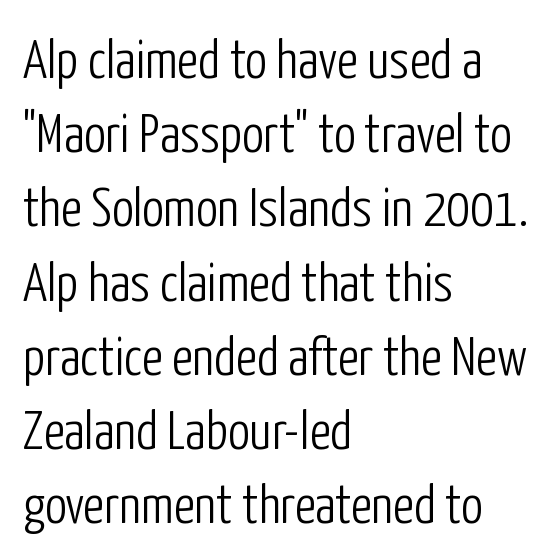
Q: Is the text bold? A: No.
Q: Is the text italic (slanted)? A: No, it is upright.
Q: Is the typeface a serif or a sans-serif typeface? A: Sans-serif.
Q: Is the text underlined? A: No.
Q: How is the paragraph aligned? A: Left-aligned.
Q: Is the spacing between letters normal or unusually wide? A: Normal.
Q: Is the spacing between lines tight, normal or loose? A: Normal.
Q: Width (condensed, normal, or wide)? A: Condensed.
Q: Stroke contrast? A: Low.
Q: x-height? A: Medium.
Q: Monospaced? A: No.
